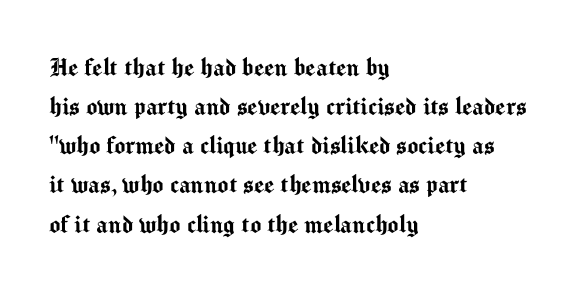
The image shows 29 px sans-serif type, upright; set left-aligned, normal line spacing (1.35x), normal letter spacing, not underlined; medium stroke contrast and a medium x-height.
